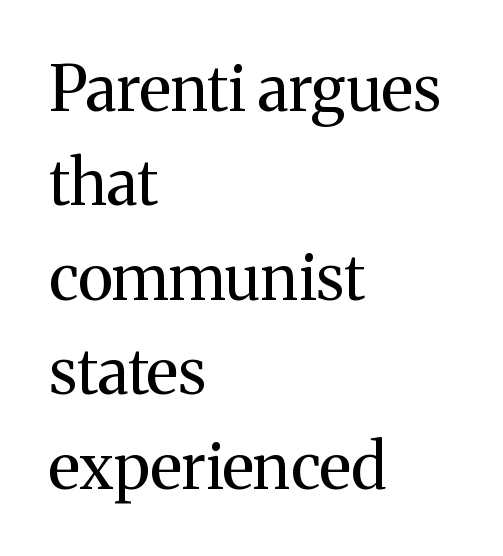
Q: Is the text bold? A: No.
Q: Is the text italic (slanted)? A: No, it is upright.
Q: Is the typeface a serif or a sans-serif typeface? A: Serif.
Q: Is the text underlined? A: No.
Q: How is the paragraph aligned? A: Left-aligned.
Q: Is the spacing between letters normal or unusually wide? A: Normal.
Q: Is the spacing between lines tight, normal or loose? A: Normal.
Q: Width (condensed, normal, or wide)? A: Normal.
Q: Stroke contrast? A: Medium.
Q: x-height? A: Medium.
Q: Monospaced? A: No.
